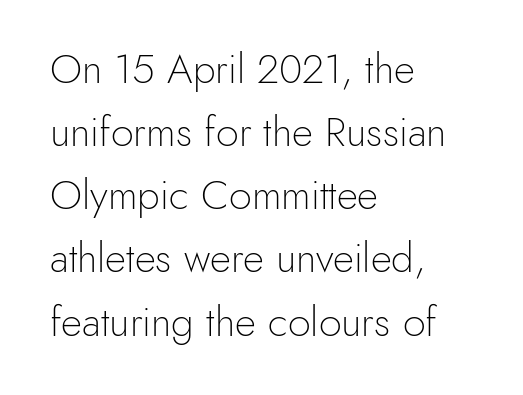
Do the letters lean? They stand straight. The type is set solid horizontally, with unmodified tracking. Words float on clear page, feet unadorned. Evenly set lines give the paragraph a standard silhouette.
